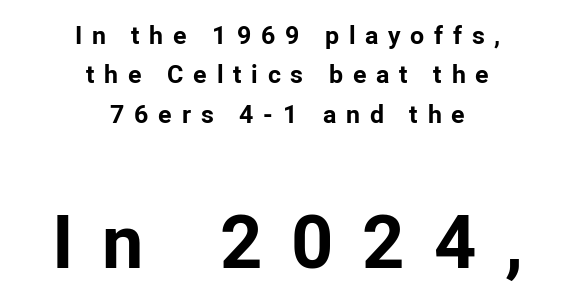
{"serif": "no", "italic": "no", "bold": "yes", "weight": "bold", "width": "normal", "stroke_contrast": "low", "x_height": "medium", "monospaced": "no", "underline": "no", "align": "center", "line_spacing": "normal", "line_spacing_ratio": 1.58, "letter_spacing": "wide", "letter_spacing_em": 0.39, "larger_block": "second", "size_ratio": 2.96, "glyph_px": 74}
